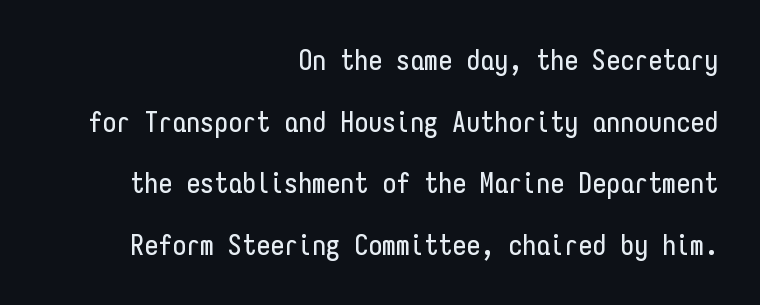
The image shows 28 px condensed sans-serif type, upright, monospaced; set right-aligned, loose line spacing (2.2x), normal letter spacing, not underlined; low stroke contrast and a medium x-height.
